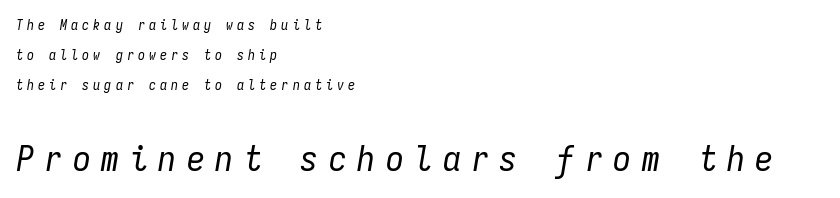
The image shows 36 px regular-weight, condensed type, italic (leaning right), monospaced; set left-aligned, loose line spacing (2.16x), unusually wide letter spacing (+0.29 em), not underlined; the second (bottom) block is 2.57x larger; low stroke contrast and a medium x-height.
